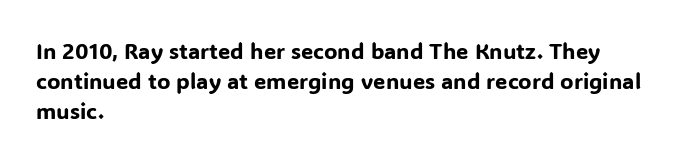
Decoration check: the copy has no underline. A roman cut, with each character standing at attention. The line-height multiplier appears to be the usual default. In CSS terms this would be text-align: left. Words appear dense and cohesive because spacing is normal.
